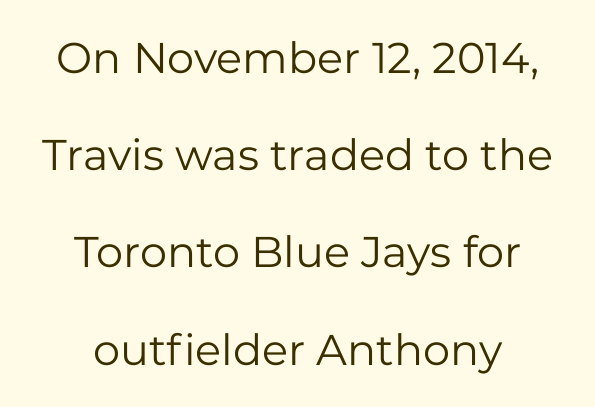
Q: Is the text bold? A: No.
Q: Is the text italic (slanted)? A: No, it is upright.
Q: Is the typeface a serif or a sans-serif typeface? A: Sans-serif.
Q: Is the text underlined? A: No.
Q: How is the paragraph aligned? A: Centered.
Q: Is the spacing between letters normal or unusually wide? A: Normal.
Q: Is the spacing between lines tight, normal or loose? A: Loose.
Q: Width (condensed, normal, or wide)? A: Normal.
Q: Stroke contrast? A: Low.
Q: x-height? A: Medium.
Q: Monospaced? A: No.
